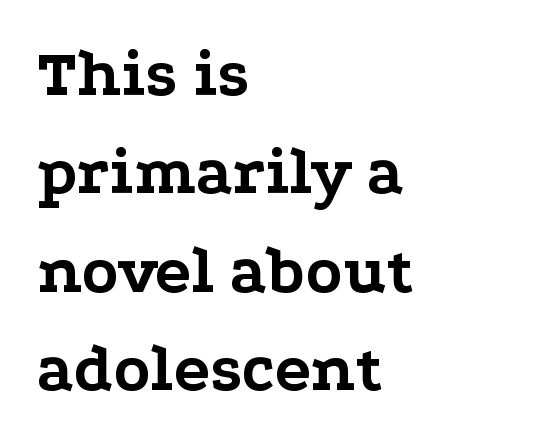
Varying glyph widths throughout — classic text-font behaviour. Posture: upright roman. Observe the serifs anchoring each vertical stroke in this sample. Descenders are the only things crossing below the line. Observe the ordinary spacing: letters are neighbours, not strangers. Evenly set lines give the paragraph a standard silhouette.
